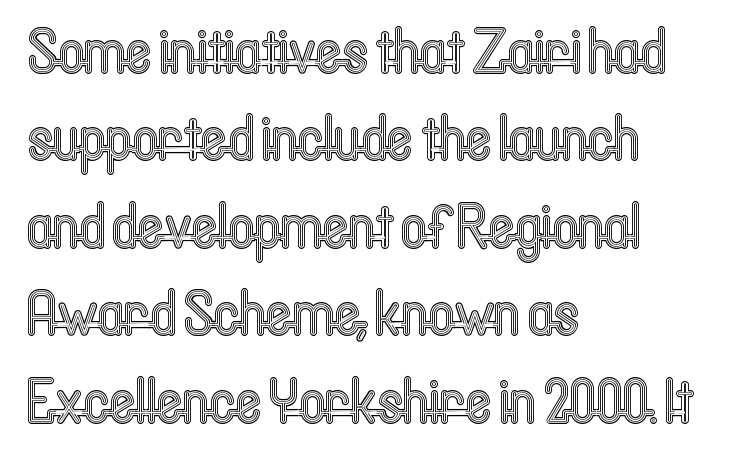
The image shows 62 px condensed type, upright; set left-aligned, normal line spacing (1.41x), normal letter spacing, not underlined; a medium x-height.
